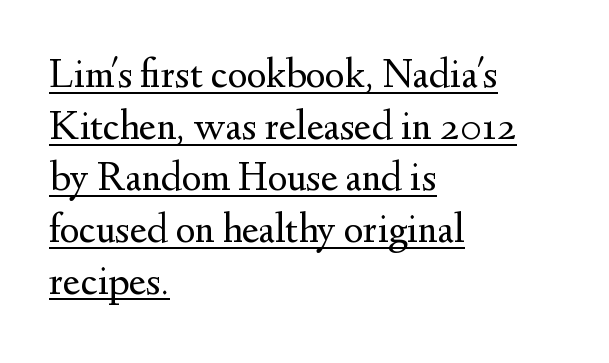
The image shows 42 px regular-weight serif type, upright; set left-aligned, line spacing 1.23x, normal letter spacing, underlined; medium stroke contrast and a small x-height.
